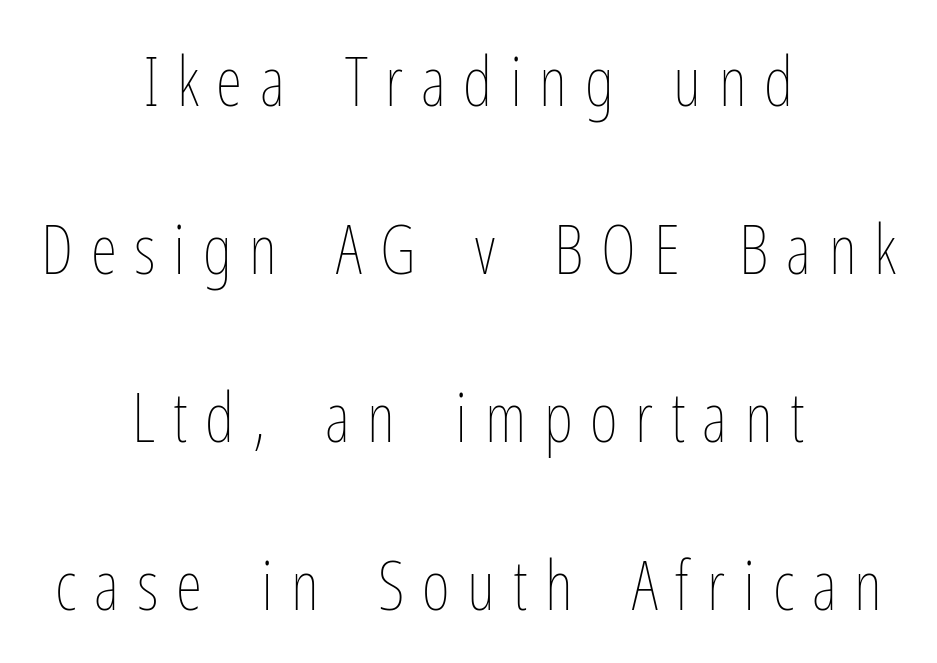
Q: Is the text bold? A: No.
Q: Is the text italic (slanted)? A: No, it is upright.
Q: Is the text underlined? A: No.
Q: How is the paragraph aligned? A: Centered.
Q: Is the spacing between letters normal or unusually wide? A: Unusually wide.
Q: Is the spacing between lines tight, normal or loose? A: Loose.
Q: Width (condensed, normal, or wide)? A: Condensed.
Q: Stroke contrast? A: Low.
Q: x-height? A: Medium.
Q: Monospaced? A: No.
